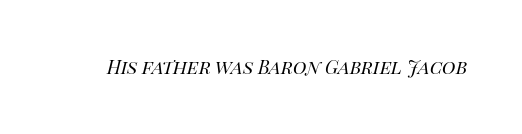
Nobody drew a line under any word here. Ink coverage per letter is moderate at most. Each word holds together tightly as a unit, with standard inter-letter gaps. The letters are slanted; this is an italic face.
